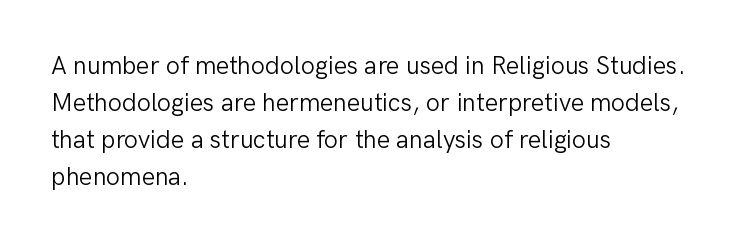
Q: Is the text bold? A: No.
Q: Is the text italic (slanted)? A: No, it is upright.
Q: Is the text underlined? A: No.
Q: How is the paragraph aligned? A: Left-aligned.
Q: Is the spacing between letters normal or unusually wide? A: Normal.
Q: Is the spacing between lines tight, normal or loose? A: Normal.
